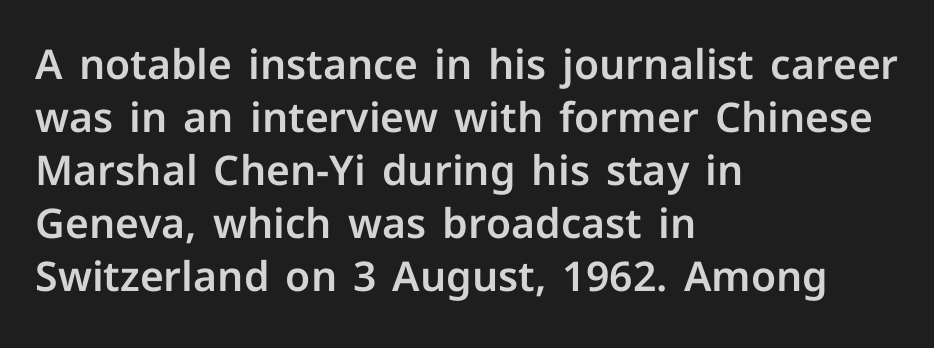
{"serif": "no", "italic": "no", "width": "normal", "stroke_contrast": "low", "x_height": "medium", "monospaced": "no", "underline": "no", "align": "left", "line_spacing": "normal", "line_spacing_ratio": 1.29, "letter_spacing": "normal", "letter_spacing_em": 0.0, "glyph_px": 41}
